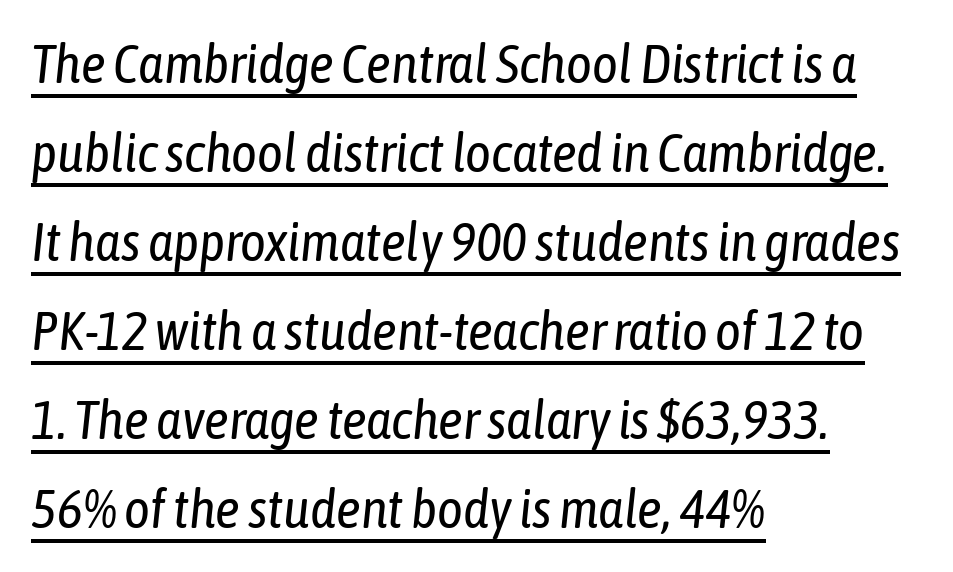
The image shows 55 px regular-weight, condensed type, italic (leaning right); set left-aligned, normal line spacing (1.62x), normal letter spacing, underlined; low stroke contrast and a medium x-height.
